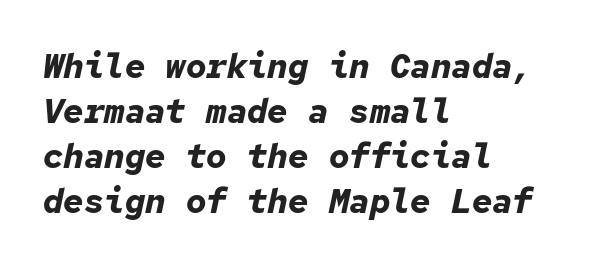
Q: Is the text bold? A: Yes.
Q: Is the text italic (slanted)? A: Yes, it leans right by about 12 degrees.
Q: Is the text underlined? A: No.
Q: How is the paragraph aligned? A: Left-aligned.
Q: Is the spacing between letters normal or unusually wide? A: Normal.
Q: Is the spacing between lines tight, normal or loose? A: Normal.
Q: Width (condensed, normal, or wide)? A: Normal.
Q: Stroke contrast? A: Low.
Q: x-height? A: Medium.
Q: Monospaced? A: Yes.
